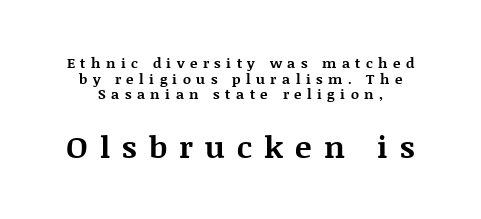
These lines are composed in type with serifs. Summary of vertical rhythm: compact, with narrow interline spacing. Note the varied advance widths — an 'i' is clearly narrower than an 'm'. Lines of text with bare space underneath. Set as a true bold cut, around the 700 mark.
